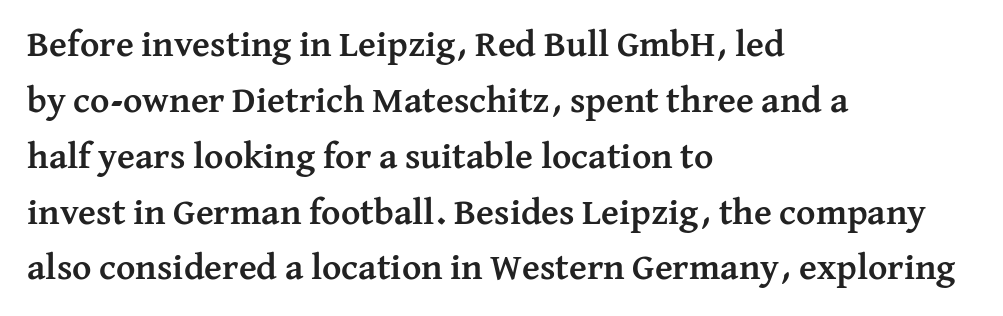
{"serif": "yes", "italic": "no", "bold": "yes", "weight": "semibold", "width": "normal", "stroke_contrast": "medium", "x_height": "medium", "monospaced": "no", "underline": "no", "align": "left", "line_spacing": "normal", "line_spacing_ratio": 1.51, "letter_spacing": "normal", "letter_spacing_em": 0.0, "glyph_px": 37}
